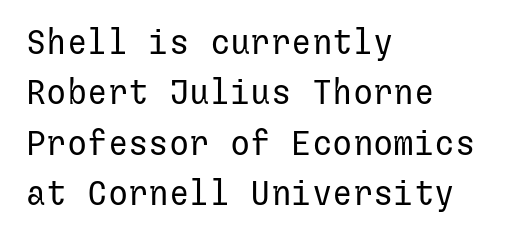
Descenders hang freely into open space. The glyphs in this specimen are sans serif. Line spacing here is normal. All the whitespace from short lines collects on the right.
